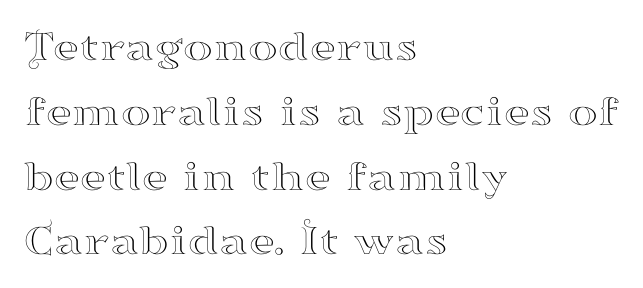
Spacing between characters is what you'd get straight out of the box. Successive baselines arrive at the customary interval. The typesetter chose a ragged-right arrangement here. The rendering shows small feet on the letterforms — a serif design. This is roman type, the default non-slanted kind.
